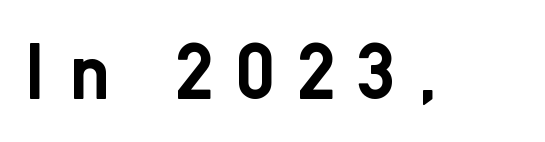
Q: Is the text bold? A: Yes.
Q: Is the text italic (slanted)? A: No, it is upright.
Q: Is the typeface a serif or a sans-serif typeface? A: Sans-serif.
Q: Is the text underlined? A: No.
Q: Is the spacing between letters normal or unusually wide? A: Unusually wide.
Q: Width (condensed, normal, or wide)? A: Normal.
Q: Stroke contrast? A: Low.
Q: x-height? A: Medium.
Q: Monospaced? A: No.
